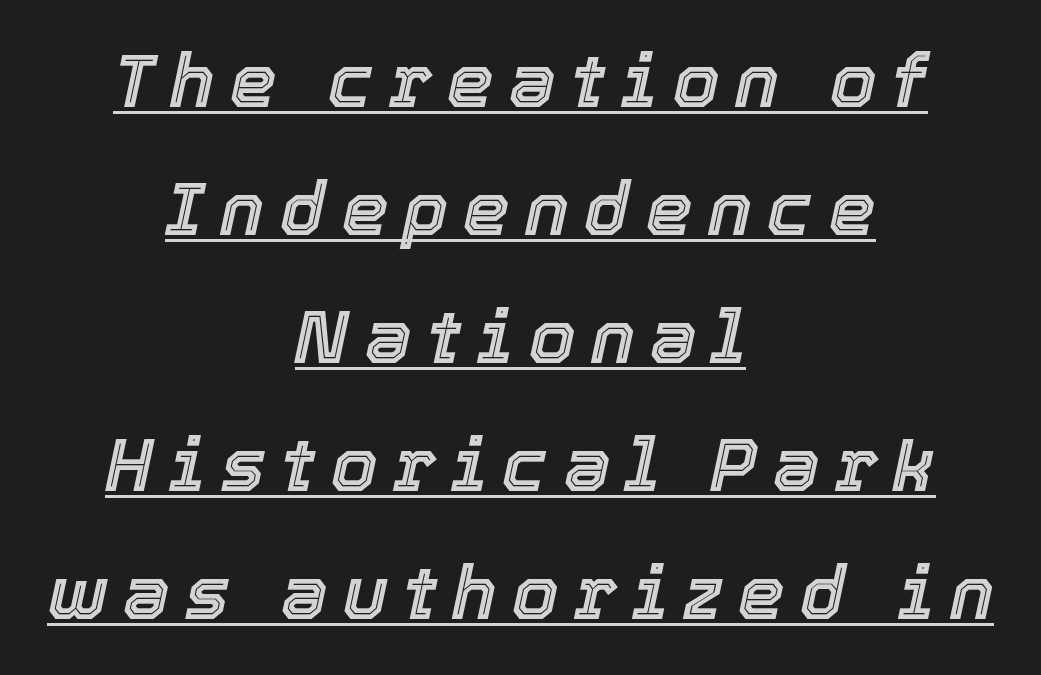
{"italic": "yes", "lean": "right", "slant_degrees": 12, "width": "normal", "x_height": "medium", "monospaced": "no", "underline": "yes", "align": "center", "line_spacing_ratio": 1.73, "letter_spacing": "wide", "letter_spacing_em": 0.21, "glyph_px": 74}
